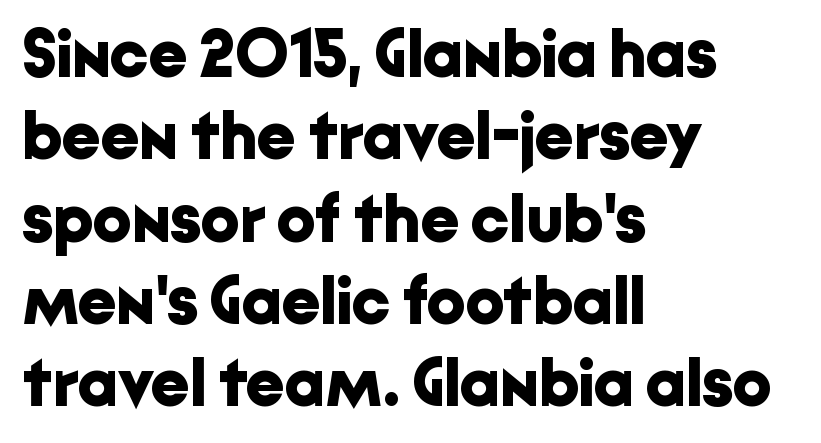
All the whitespace from short lines collects on the right. The face used here is rendered with its standard letterfit. In terms of letterform style, serifs are entirely absent. Caption: bold face, heavy strokes. Every stem runs plumb, perpendicular to the baseline. The string is rendered with underlining switched off.
